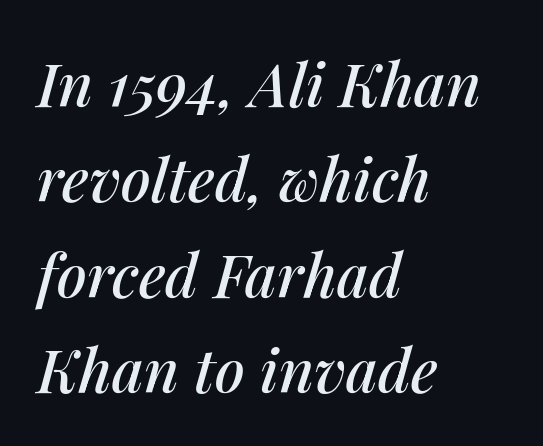
Q: Is the text italic (slanted)? A: Yes, it leans right by about 14 degrees.
Q: Is the text underlined? A: No.
Q: How is the paragraph aligned? A: Left-aligned.
Q: Is the spacing between letters normal or unusually wide? A: Normal.
Q: Is the spacing between lines tight, normal or loose? A: Normal.
Q: Width (condensed, normal, or wide)? A: Normal.
Q: Stroke contrast? A: Medium.
Q: x-height? A: Medium.
Q: Monospaced? A: No.
